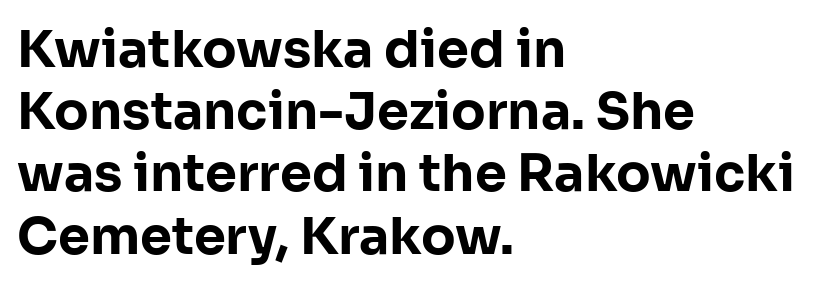
Q: Is the text bold? A: Yes.
Q: Is the text italic (slanted)? A: No, it is upright.
Q: Is the typeface a serif or a sans-serif typeface? A: Sans-serif.
Q: Is the text underlined? A: No.
Q: How is the paragraph aligned? A: Left-aligned.
Q: Is the spacing between letters normal or unusually wide? A: Normal.
Q: Width (condensed, normal, or wide)? A: Normal.
Q: Stroke contrast? A: Low.
Q: x-height? A: Medium.
Q: Monospaced? A: No.
